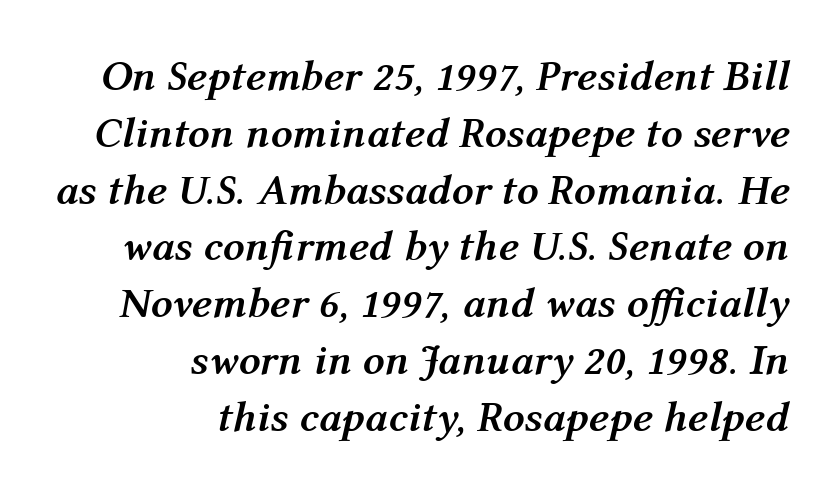
The face used here is proportionally spaced, like ordinary book or web type. The rendering applies a slant to the glyphs. Whoever set this chose a conventional vertical rhythm. The specimen omits any rule beneath the text block's lines. Characters follow at the spacing the type designer built in.
